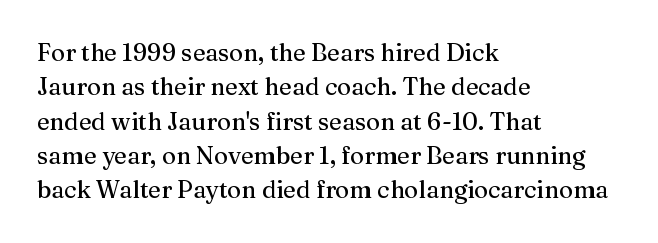
Q: Is the text italic (slanted)? A: No, it is upright.
Q: Is the text underlined? A: No.
Q: How is the paragraph aligned? A: Left-aligned.
Q: Is the spacing between letters normal or unusually wide? A: Normal.
Q: Is the spacing between lines tight, normal or loose? A: Normal.
